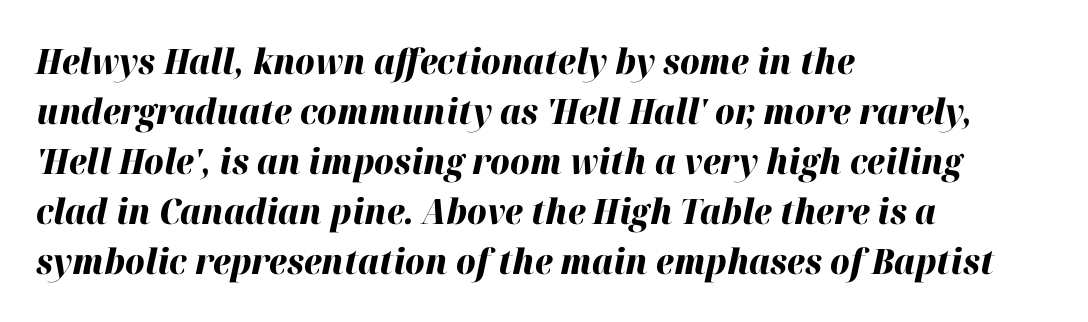
The image shows 35 px heavy type, italic (leaning right); set left-aligned, normal line spacing (1.43x), normal letter spacing, not underlined; high stroke contrast and a medium x-height.
